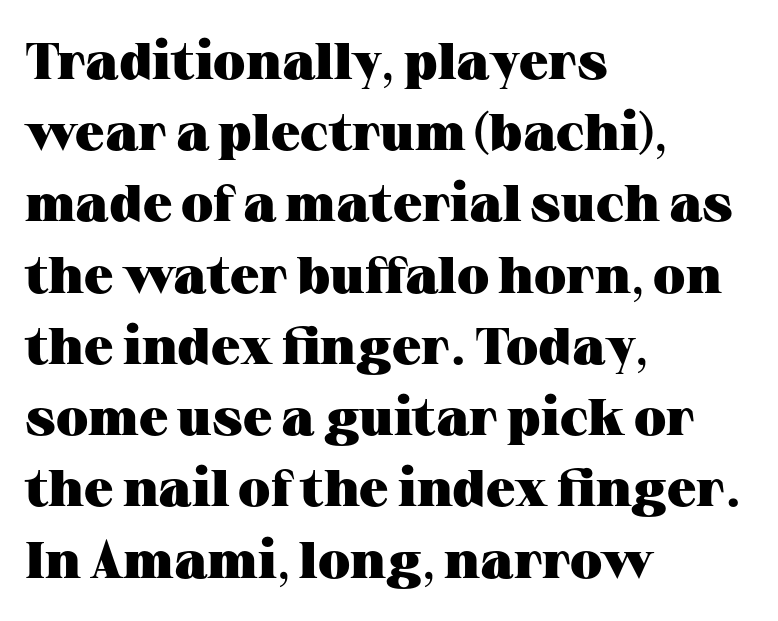
{"serif": "yes", "italic": "no", "bold": "yes", "weight": "heavy", "width": "wide", "stroke_contrast": "medium", "x_height": "medium", "monospaced": "no", "underline": "no", "align": "left", "line_spacing": "normal", "line_spacing_ratio": 1.37, "letter_spacing": "normal", "letter_spacing_em": 0.0, "glyph_px": 52}
